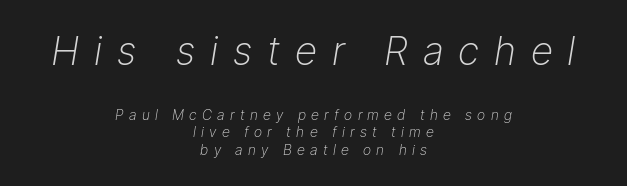
The image shows 39 px light type, italic (leaning right); set centered, line spacing 1.23x, unusually wide letter spacing (+0.38 em), not underlined; the first (top) block is 2.79x larger; low stroke contrast and a medium x-height.
